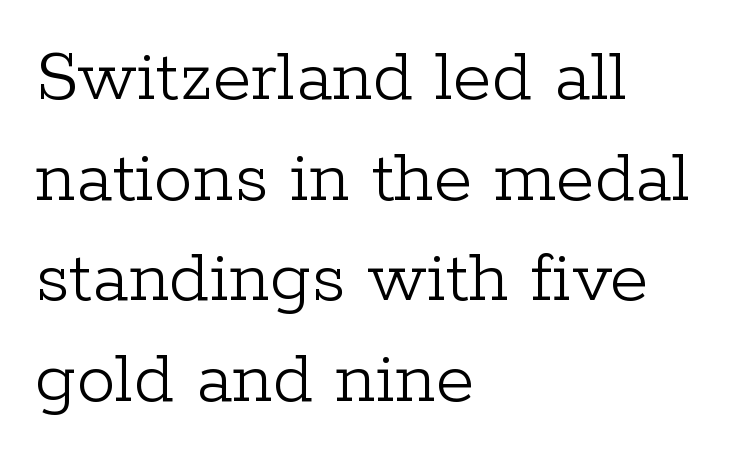
{"serif": "yes", "italic": "no", "bold": "no", "weight": "light", "width": "normal", "stroke_contrast": "low", "x_height": "medium", "monospaced": "no", "underline": "no", "align": "left", "line_spacing": "normal", "line_spacing_ratio": 1.29, "letter_spacing": "normal", "letter_spacing_em": 0.0, "glyph_px": 78}
